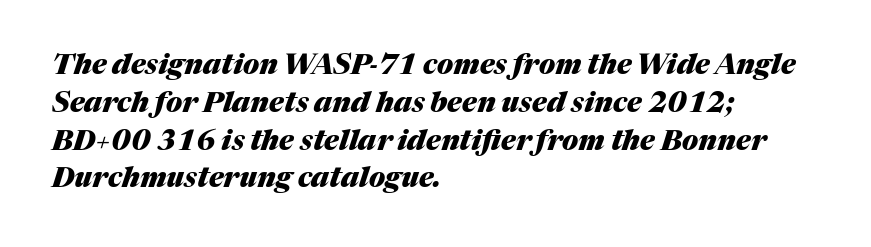
{"italic": "yes", "lean": "right", "slant_degrees": 17, "bold": "yes", "weight": "heavy", "width": "normal", "stroke_contrast": "medium", "x_height": "medium", "monospaced": "no", "underline": "no", "align": "left", "line_spacing": "normal", "line_spacing_ratio": 1.35, "letter_spacing": "normal", "letter_spacing_em": 0.0, "glyph_px": 28}
